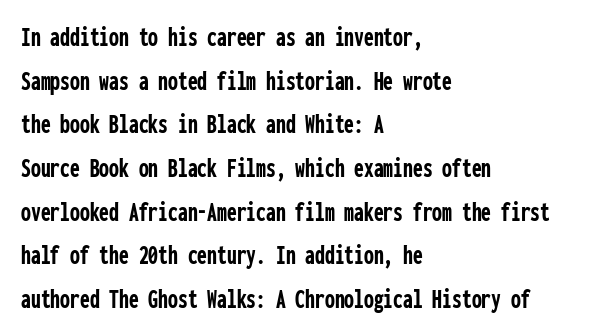
Descenders hang freely into open space. Serifs: no, the terminals of the letterforms are clean. Quick note: not italic, upright. Summary of weight: heavy, a full bold.
